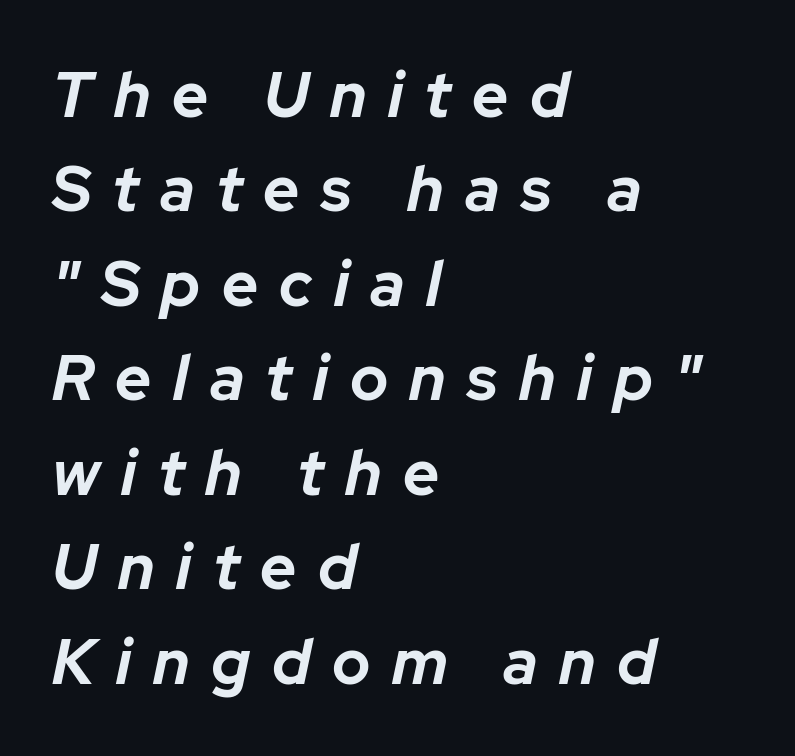
Notice how descenders clear the ascenders below comfortably — that's standard leading. A student would call this left alignment; a typographer would say flush left, rag right. The horizontal fit of the characters is loose and conspicuously gappy. Decoration check: the copy has no underline.
